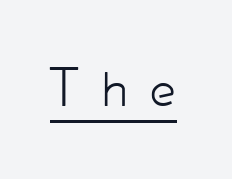
Summary of weight: not heavy and not bold. Spacing verdict: proportional, widths tailored to each character. Upright lettering throughout. Quick note: underline on.
